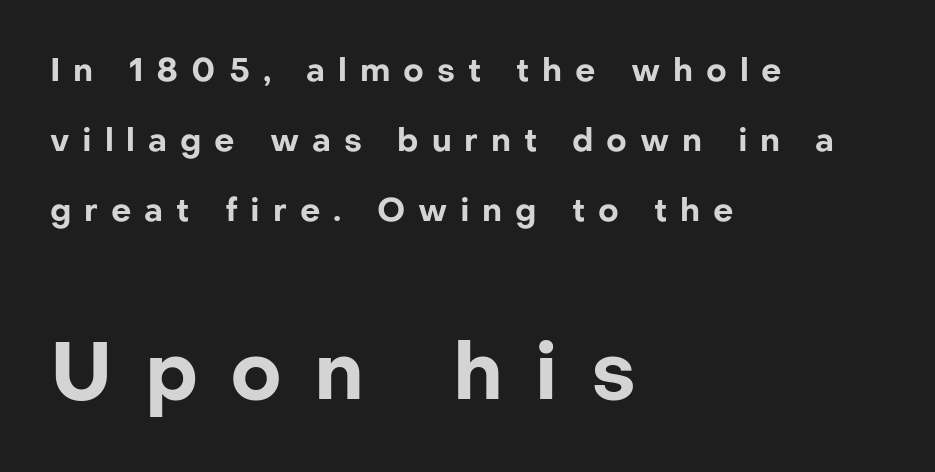
The image shows 80 px bold sans-serif type, upright; set left-aligned, loose line spacing (2.18x), unusually wide letter spacing (+0.4 em), not underlined; the second (bottom) block is 2.5x larger; low stroke contrast and a medium x-height.
